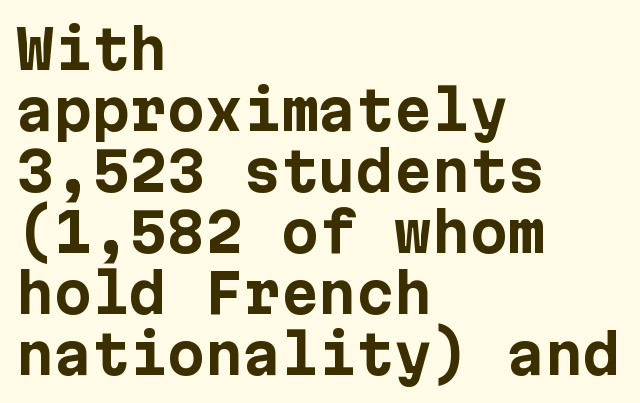
Q: Is the text bold? A: Yes.
Q: Is the text italic (slanted)? A: No, it is upright.
Q: Is the typeface a serif or a sans-serif typeface? A: Sans-serif.
Q: Is the text underlined? A: No.
Q: How is the paragraph aligned? A: Left-aligned.
Q: Is the spacing between letters normal or unusually wide? A: Normal.
Q: Is the spacing between lines tight, normal or loose? A: Tight.
Q: Width (condensed, normal, or wide)? A: Normal.
Q: Stroke contrast? A: Low.
Q: x-height? A: Medium.
